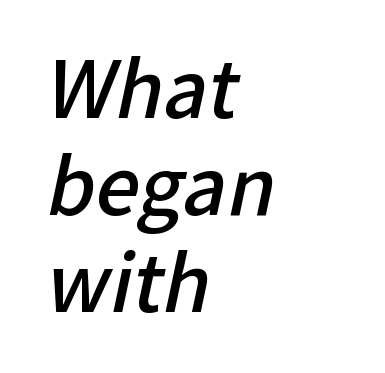
The image shows 77 px semibold sans-serif type; set left-aligned, normal line spacing (1.26x), normal letter spacing, not underlined; low stroke contrast and a medium x-height.
